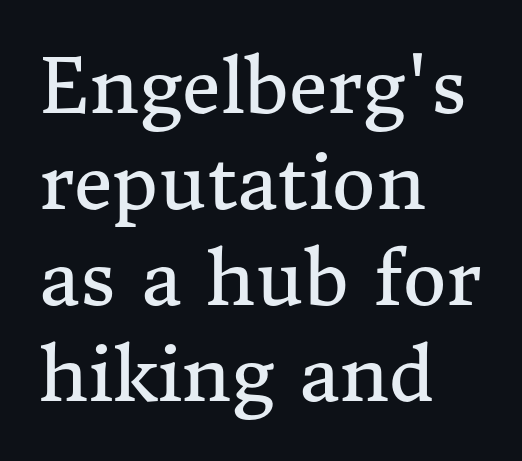
The image shows 75 px regular-weight serif type, upright; set left-aligned, normal line spacing (1.28x), normal letter spacing, not underlined; medium stroke contrast and a medium x-height.
